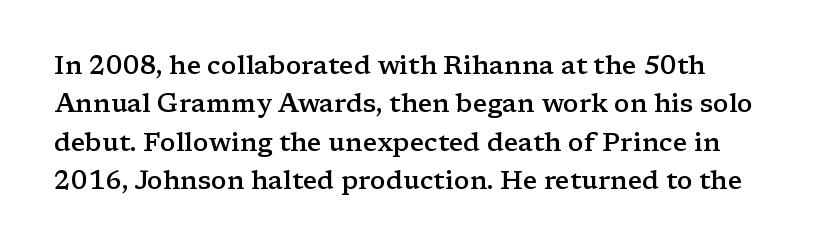
Baseline-to-baseline distance is the conventional proportion of letter height. A somewhat darkened texture: the type is semibold rather than bold. The words here are not underlined. These lines were composed using upright roman letters. Tracking here is standard; glyphs follow each other at the usual distance.
